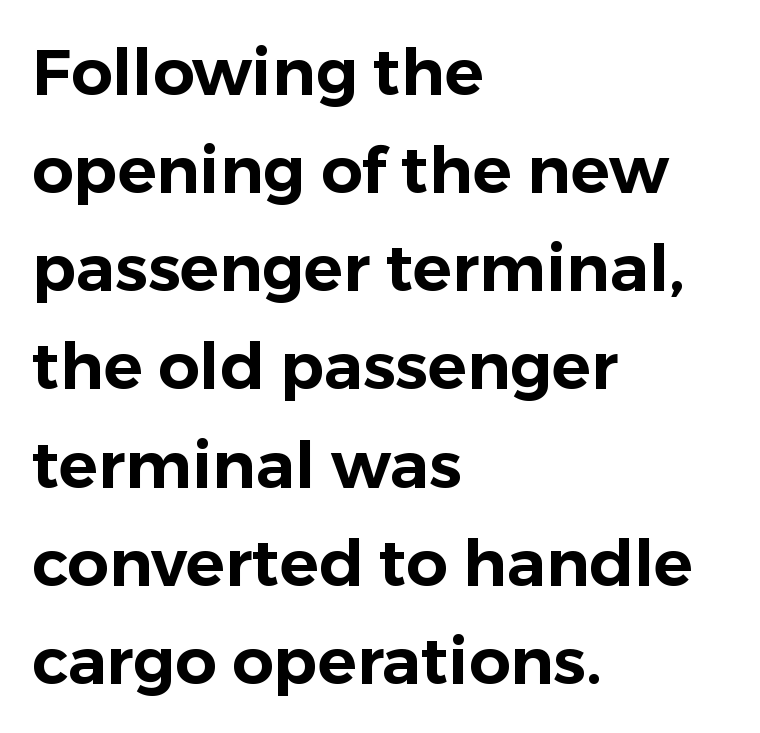
Classification — sans serif. Looks like regular typesetting: each glyph gets only the width it needs. This rendering features lettering with no underline. What's the leading like? Ordinary, nothing unusual. Rendered with straight, roman letterforms. One-word summary of the alignment: left.
